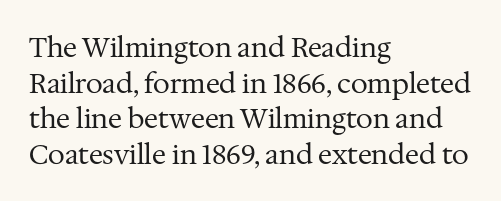
The image shows 27 px text type, upright; set left-aligned, normal line spacing (1.32x), normal letter spacing, not underlined.
